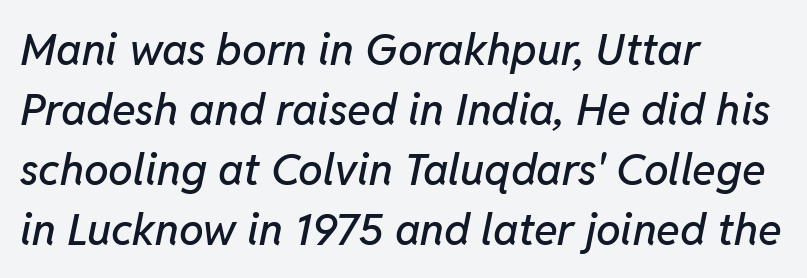
Q: Is the text italic (slanted)? A: Yes, it leans right by about 11 degrees.
Q: Is the text underlined? A: No.
Q: How is the paragraph aligned? A: Left-aligned.
Q: Is the spacing between letters normal or unusually wide? A: Normal.
Q: Is the spacing between lines tight, normal or loose? A: Normal.
Q: Width (condensed, normal, or wide)? A: Normal.
Q: Stroke contrast? A: Low.
Q: x-height? A: Medium.
Q: Monospaced? A: No.
